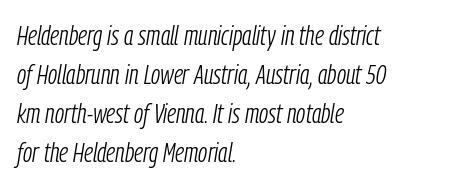
{"italic": "yes", "lean": "right", "slant_degrees": 9, "bold": "no", "weight": "light", "width": "condensed", "stroke_contrast": "low", "x_height": "medium", "monospaced": "no", "underline": "no", "align": "left", "line_spacing": "normal", "line_spacing_ratio": 1.39, "letter_spacing": "normal", "letter_spacing_em": 0.0, "glyph_px": 28}
